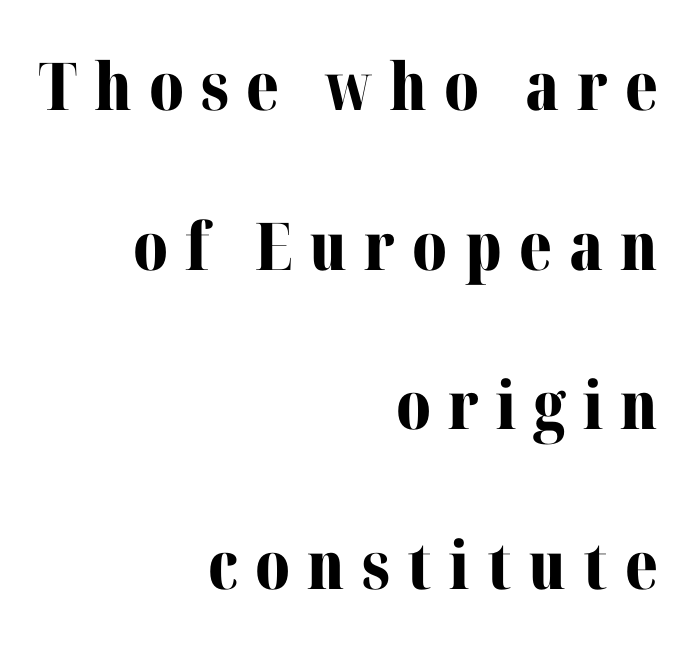
{"serif": "yes", "italic": "no", "bold": "yes", "weight": "bold", "width": "normal", "stroke_contrast": "medium", "x_height": "medium", "monospaced": "no", "underline": "no", "align": "right", "line_spacing": "loose", "line_spacing_ratio": 2.42, "letter_spacing": "wide", "letter_spacing_em": 0.26, "glyph_px": 66}
